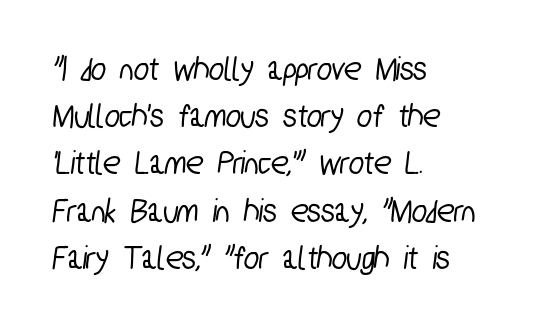
Q: Is the typeface a serif or a sans-serif typeface? A: Sans-serif.
Q: Is the text underlined? A: No.
Q: How is the paragraph aligned? A: Left-aligned.
Q: Is the spacing between letters normal or unusually wide? A: Normal.
Q: Is the spacing between lines tight, normal or loose? A: Normal.
Q: Width (condensed, normal, or wide)? A: Condensed.
Q: Stroke contrast? A: Low.
Q: x-height? A: Medium.
Q: Monospaced? A: No.
